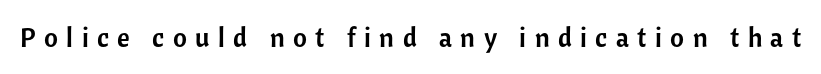
Q: Is the text italic (slanted)? A: No, it is upright.
Q: Is the text underlined? A: No.
Q: Is the spacing between letters normal or unusually wide? A: Unusually wide.
